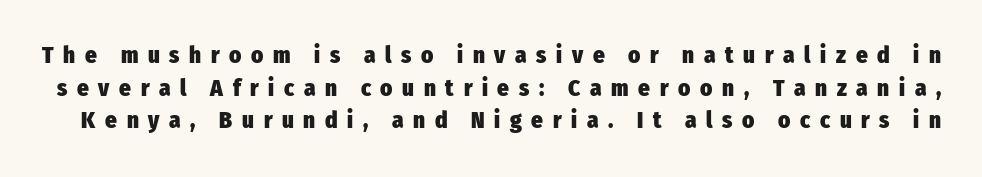
Every stem runs plumb, perpendicular to the baseline. A typesetter would call this heavily tracked-out type. Heft: maximum for text — a bold. The string is rendered with underlining switched off. Horizontal bands of white between lines are of average thickness.
